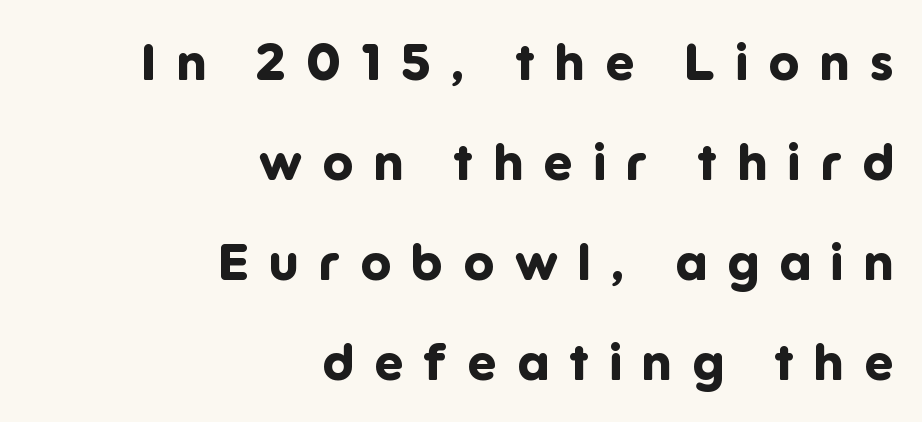
The image shows 51 px bold sans-serif type, upright; set right-aligned, loose line spacing (1.96x), unusually wide letter spacing (+0.4 em), not underlined; low stroke contrast and a medium x-height.
